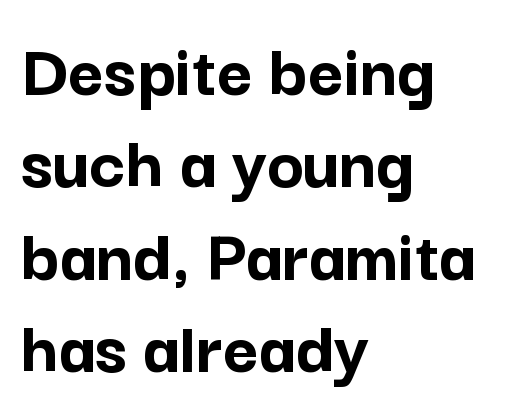
The image shows 77 px semibold sans-serif type, upright; set left-aligned, line spacing 1.2x, normal letter spacing, not underlined; low stroke contrast and a medium x-height.
